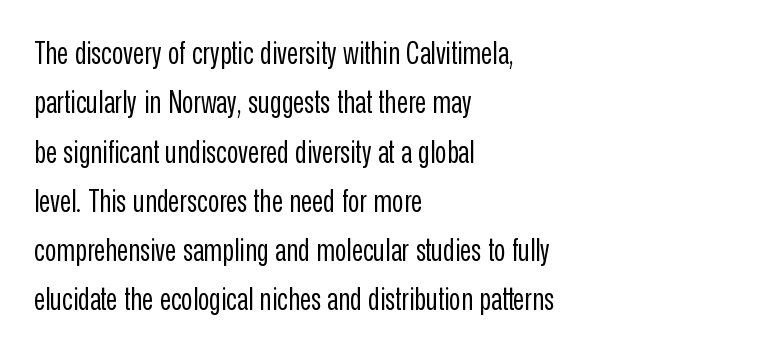
Q: Is the text bold? A: No.
Q: Is the text italic (slanted)? A: No, it is upright.
Q: Is the typeface a serif or a sans-serif typeface? A: Sans-serif.
Q: Is the text underlined? A: No.
Q: How is the paragraph aligned? A: Left-aligned.
Q: Is the spacing between letters normal or unusually wide? A: Normal.
Q: Is the spacing between lines tight, normal or loose? A: Normal.
Q: Width (condensed, normal, or wide)? A: Condensed.
Q: Stroke contrast? A: Low.
Q: x-height? A: Medium.
Q: Monospaced? A: No.
